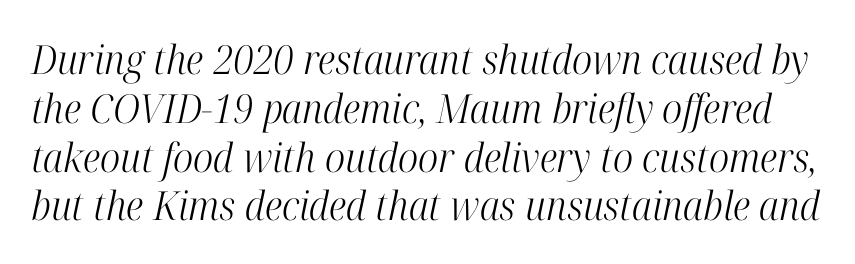
{"serif": "yes", "italic": "yes", "lean": "right", "slant_degrees": 12, "bold": "no", "weight": "light", "width": "condensed", "stroke_contrast": "high", "x_height": "medium", "monospaced": "no", "underline": "no", "line_spacing_ratio": 1.22, "letter_spacing": "normal", "letter_spacing_em": 0.0, "glyph_px": 40}
